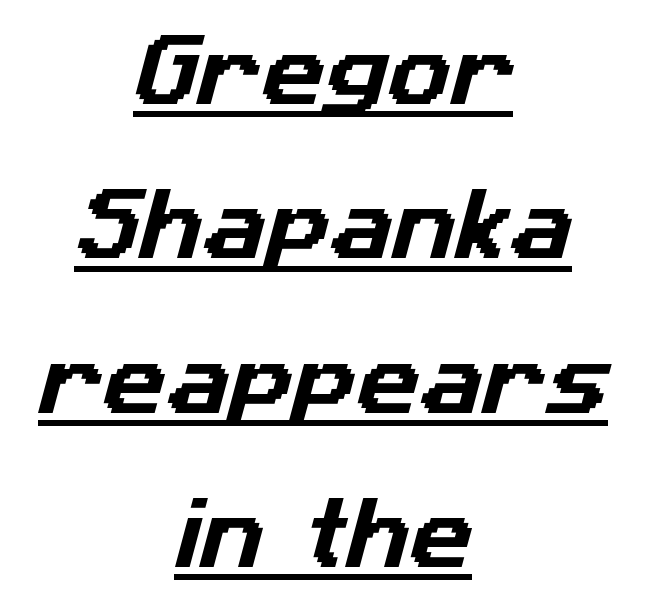
{"serif": "no", "width": "normal", "stroke_contrast": "low", "x_height": "medium", "monospaced": "no", "underline": "yes", "align": "center", "line_spacing": "loose", "line_spacing_ratio": 1.98, "letter_spacing": "normal", "letter_spacing_em": 0.0, "glyph_px": 78}
